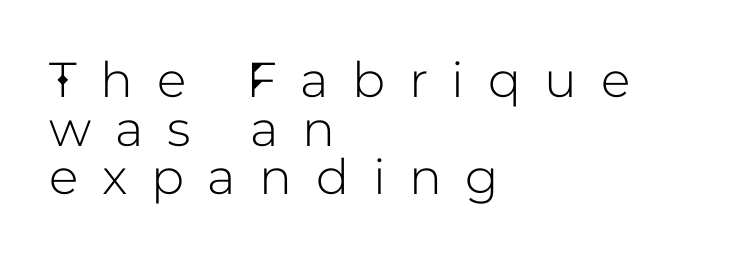
The letters advance in unequal steps, a hallmark of proportional type. Honestly, the rows look squashed on top of each other. The typography opts for an upright posture over an oblique one. Notice how the passage keeps a crisp vertical edge on the left only. Inter-character spacing is expanded well beyond the font's built-in metrics. Letterform terminals end flat and unadorned throughout the passage.
